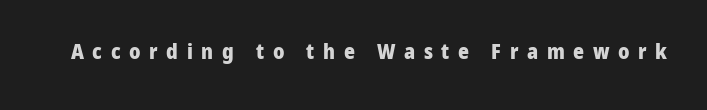
Q: Is the text bold? A: Yes.
Q: Is the text italic (slanted)? A: No, it is upright.
Q: Is the text underlined? A: No.
Q: Is the spacing between letters normal or unusually wide? A: Unusually wide.
